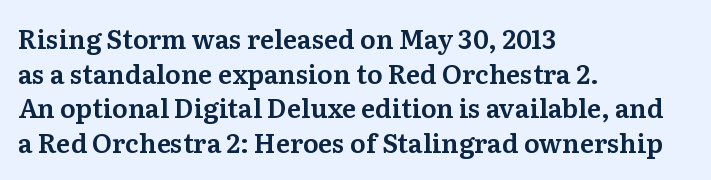
The image shows 26 px text type, upright; set left-aligned, normal line spacing (1.33x), normal letter spacing, not underlined.
